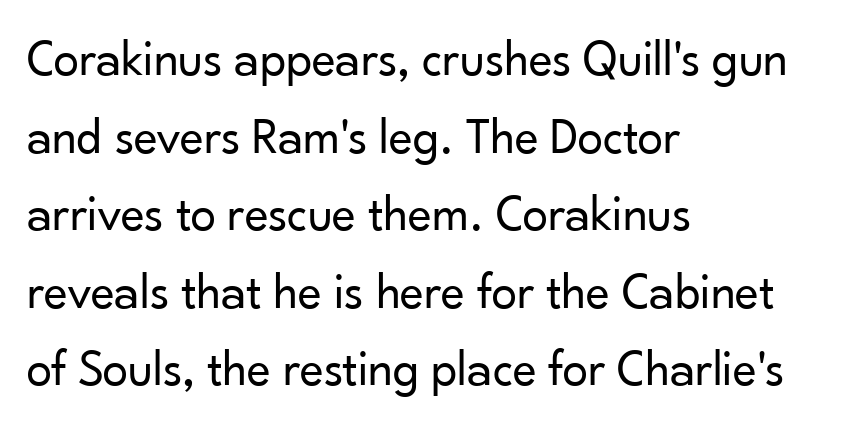
The horizontal fit of the characters is conventional and even. This is sans-serif lettering, the kind often seen on screens and signage. Is this a heavy cut? Hardly; it is regular or lighter. The type sits square on the baseline with zero lean. Does the copy run flush right? No — it runs flush left. The lines sit at an ordinary, default distance from one another.
